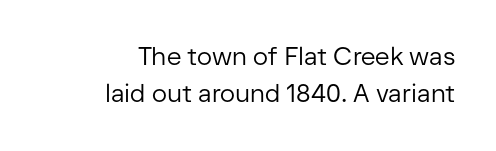
Notice how the stems are strictly vertical — no italics here. Does the leading feel generous? No, just average. The cut favours lightness, reaching ordinary text weight at its darkest. No extra tracking has been applied to these lines.
